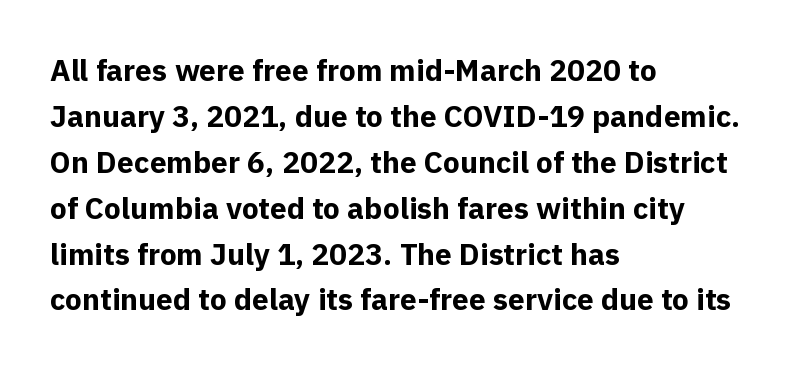
Q: Is the text bold? A: Yes.
Q: Is the text italic (slanted)? A: No, it is upright.
Q: Is the typeface a serif or a sans-serif typeface? A: Sans-serif.
Q: Is the text underlined? A: No.
Q: How is the paragraph aligned? A: Left-aligned.
Q: Is the spacing between letters normal or unusually wide? A: Normal.
Q: Is the spacing between lines tight, normal or loose? A: Normal.
Q: Width (condensed, normal, or wide)? A: Normal.
Q: x-height? A: Medium.
Q: Monospaced? A: No.
